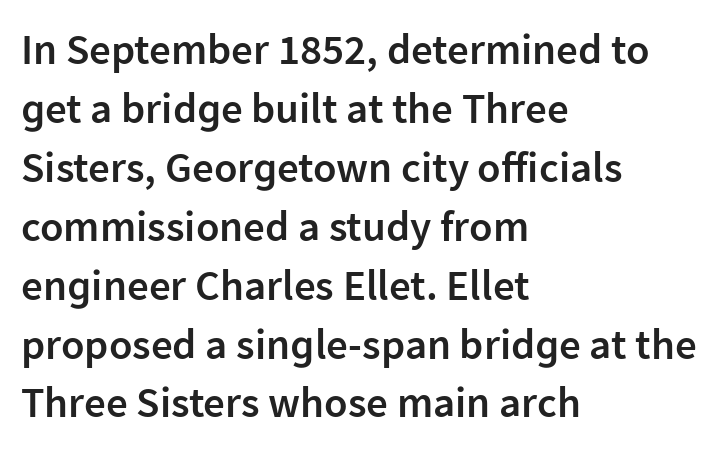
The typeface chosen for these lines omits serifs. The area under the type is left untouched. The vertical gap from one line to the next is medium. This is moderately heavy type, rendered in semibold. The text block is weighted toward the left margin, trailing off unevenly rightward. The passage shown has conventional tracking throughout.
